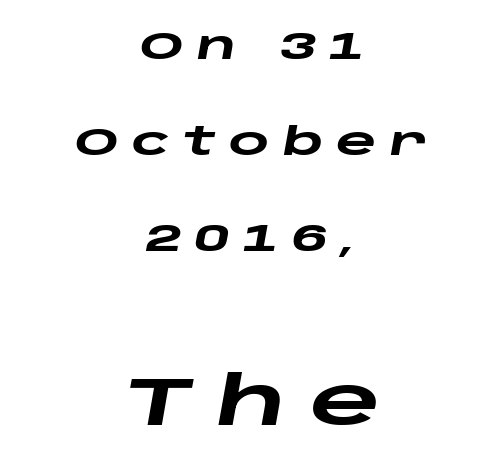
The image shows 68 px heavy, wide type, italic (leaning right); set centered, loose line spacing (2.46x), unusually wide letter spacing (+0.34 em), not underlined; the second (bottom) block is 1.74x larger; low stroke contrast and a large x-height.
